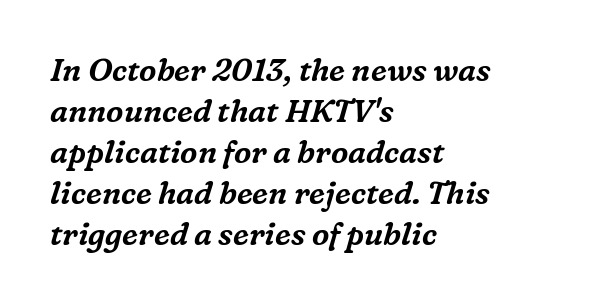
No word sits above an underline. In terms of posture, this sample is oblique. The face used here is rendered with its standard letterfit. The passage shown is typed in a proportional face where columns would drift. The rendering anchors every line to the left-hand side.
